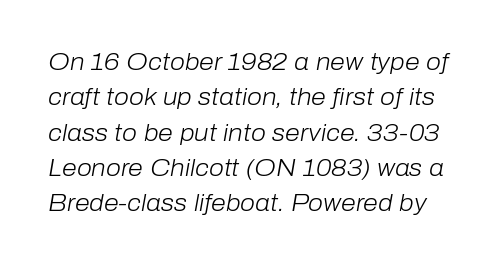
The image shows 24 px text type, italic (leaning right); set normal line spacing (1.47x), normal letter spacing, not underlined.
